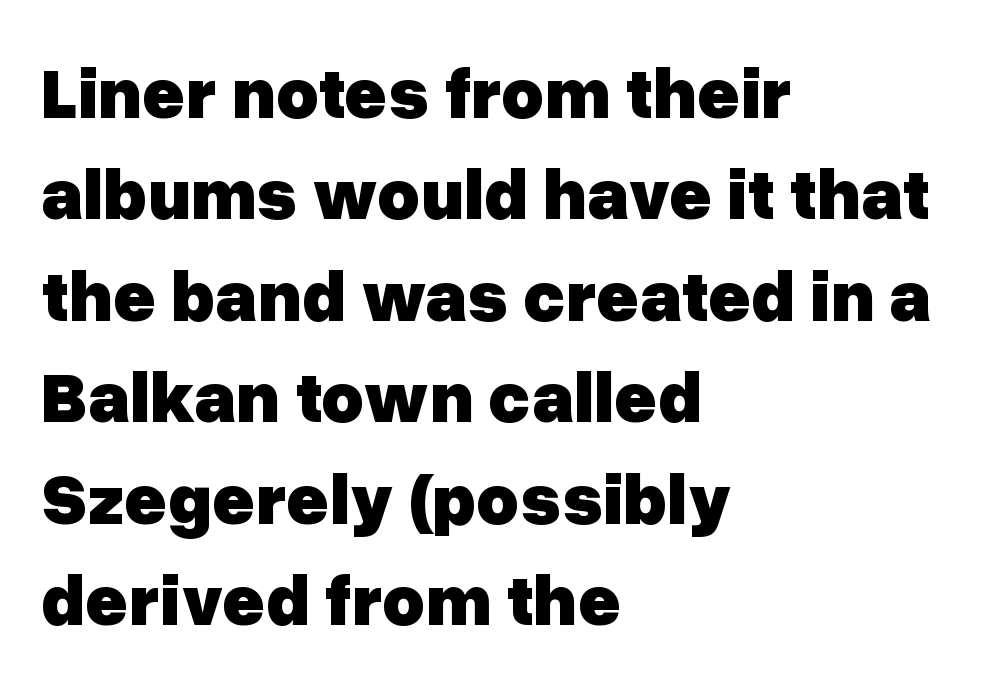
The image shows 73 px heavy sans-serif type, upright; set left-aligned, normal line spacing (1.39x), normal letter spacing, not underlined; low stroke contrast and a medium x-height.
